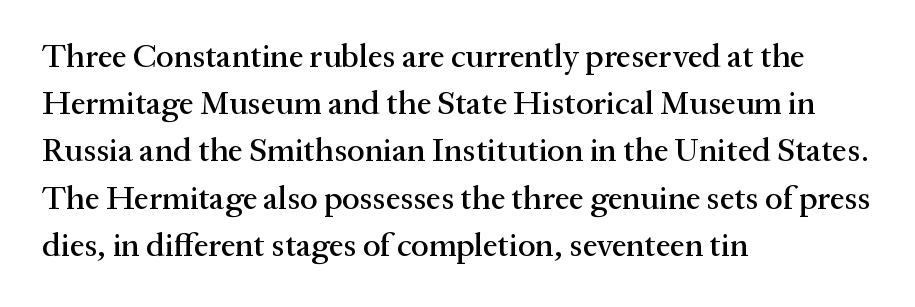
The image shows 33 px serif type, upright; set left-aligned, normal line spacing (1.43x), normal letter spacing, not underlined; medium stroke contrast and a medium x-height.
